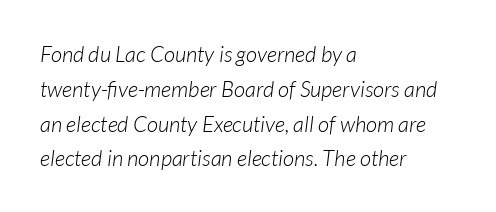
The image shows 22 px text type, italic (leaning right); set left-aligned, normal line spacing (1.58x), normal letter spacing, not underlined.
